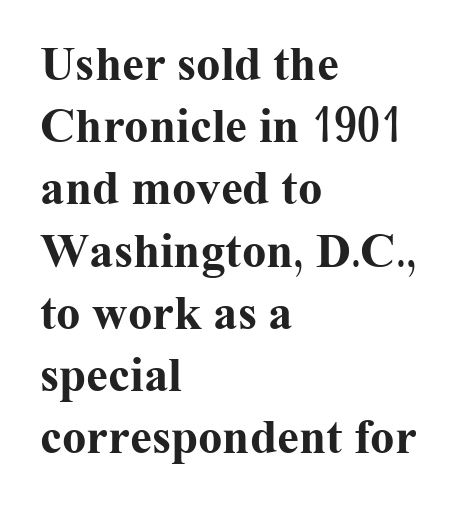
Between one letter and the next there's only the usual sliver of space. The typesetter chose a ragged-right arrangement here. Vertical spacing — default. I'd describe the lettering as bold — thick and assertive. Just letters on the line, the space beneath them empty. A typesetter would call this proportional, since set widths differ per character.
